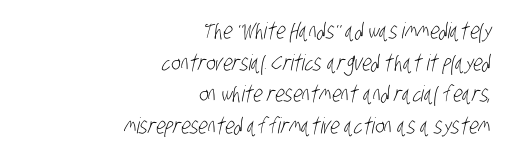
Is the block centered? No — it sits flush against the right margin. Anything drawn beneath the words? Only blank space. Successive baselines arrive at the customary interval. The line texture is even and compact thanks to regular tracking. Ink coverage per letter is moderate at most.
